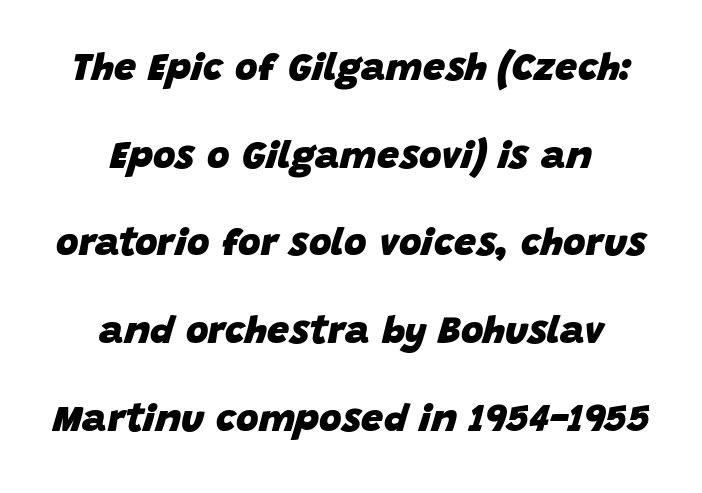
The image shows 39 px heavy type, italic (leaning right); set centered, loose line spacing (2.25x), normal letter spacing, not underlined; low stroke contrast and a large x-height.
